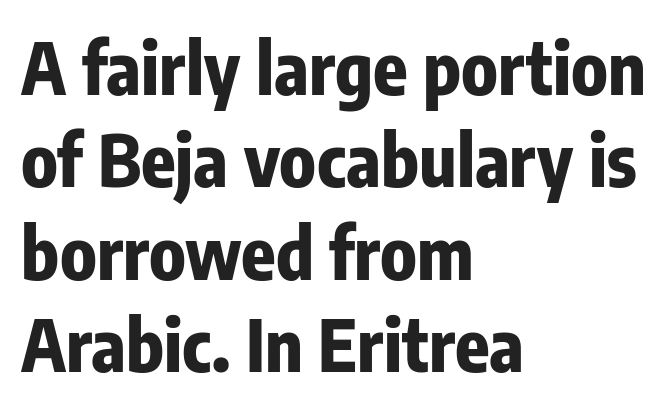
Every row of glyphs begins at an identical x-position on the left. Designer's note — italics off, roman on. Look at the bottom of the vertical strokes: they stop flat, with no serifs. The designer left line spacing at the default.
